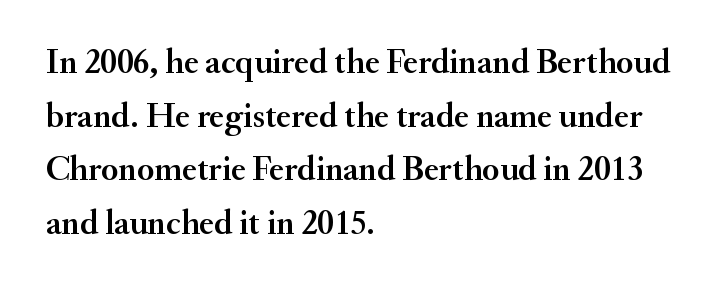
Q: Is the text italic (slanted)? A: No, it is upright.
Q: Is the typeface a serif or a sans-serif typeface? A: Serif.
Q: Is the text underlined? A: No.
Q: How is the paragraph aligned? A: Left-aligned.
Q: Is the spacing between letters normal or unusually wide? A: Normal.
Q: Is the spacing between lines tight, normal or loose? A: Normal.
Q: Width (condensed, normal, or wide)? A: Normal.
Q: Stroke contrast? A: Medium.
Q: x-height? A: Small.
Q: Monospaced? A: No.
